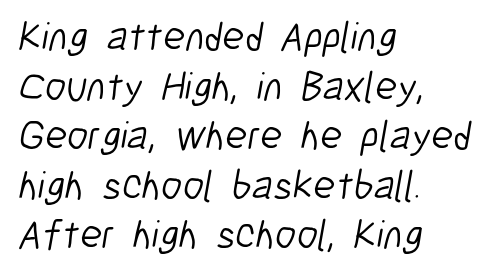
{"serif": "no", "bold": "no", "weight": "light", "width": "condensed", "stroke_contrast": "low", "x_height": "medium", "monospaced": "no", "underline": "no", "align": "left", "line_spacing_ratio": 1.21, "letter_spacing": "normal", "letter_spacing_em": 0.0, "glyph_px": 41}
